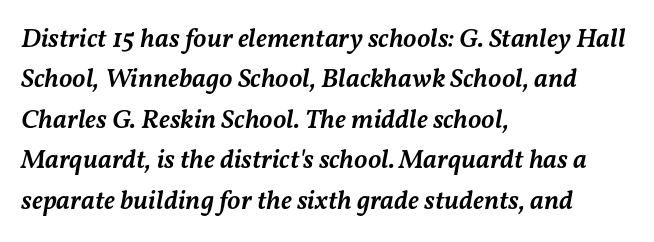
Q: Is the text bold? A: Semi-bold.
Q: Is the text italic (slanted)? A: Yes, it leans right by about 11 degrees.
Q: Is the text underlined? A: No.
Q: How is the paragraph aligned? A: Left-aligned.
Q: Is the spacing between letters normal or unusually wide? A: Normal.
Q: Is the spacing between lines tight, normal or loose? A: Normal.
